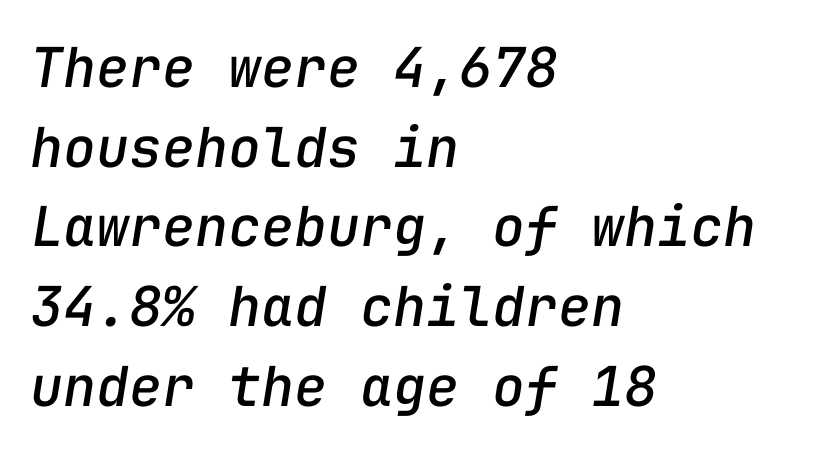
Q: Is the text italic (slanted)? A: Yes, it leans right by about 9 degrees.
Q: Is the text underlined? A: No.
Q: How is the paragraph aligned? A: Left-aligned.
Q: Is the spacing between letters normal or unusually wide? A: Normal.
Q: Is the spacing between lines tight, normal or loose? A: Normal.
Q: Width (condensed, normal, or wide)? A: Normal.
Q: Stroke contrast? A: Low.
Q: x-height? A: Medium.
Q: Monospaced? A: Yes.
